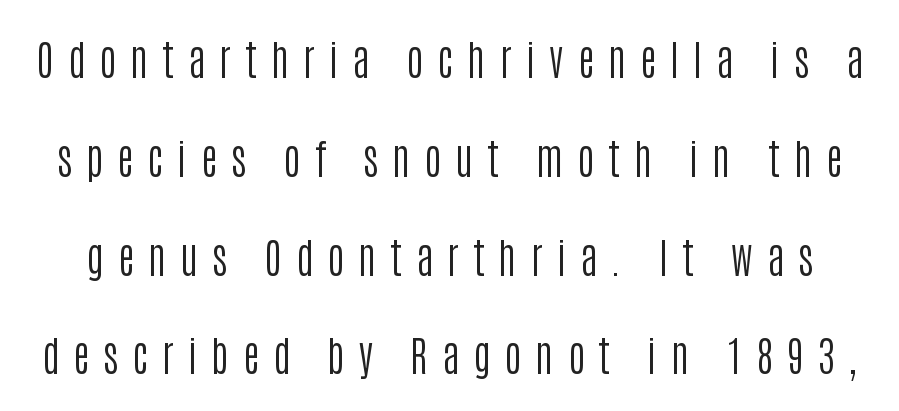
{"serif": "no", "italic": "no", "bold": "no", "weight": "regular", "width": "condensed", "stroke_contrast": "low", "x_height": "large", "monospaced": "no", "underline": "no", "line_spacing": "loose", "line_spacing_ratio": 2.41, "letter_spacing": "wide", "letter_spacing_em": 0.34, "glyph_px": 41}
